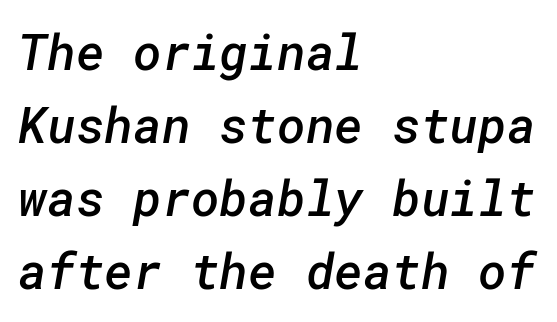
Q: Is the text bold? A: Semi-bold.
Q: Is the typeface a serif or a sans-serif typeface? A: Sans-serif.
Q: Is the text underlined? A: No.
Q: How is the paragraph aligned? A: Left-aligned.
Q: Is the spacing between letters normal or unusually wide? A: Normal.
Q: Is the spacing between lines tight, normal or loose? A: Normal.
Q: Width (condensed, normal, or wide)? A: Normal.
Q: Stroke contrast? A: Low.
Q: x-height? A: Medium.
